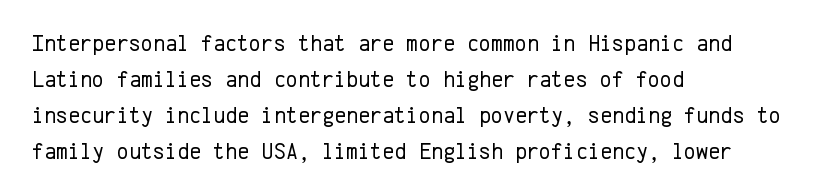
{"italic": "no", "bold": "no", "underline": "no", "align": "left", "line_spacing": "normal", "line_spacing_ratio": 1.56, "letter_spacing": "normal", "letter_spacing_em": 0.0, "glyph_px": 23}
